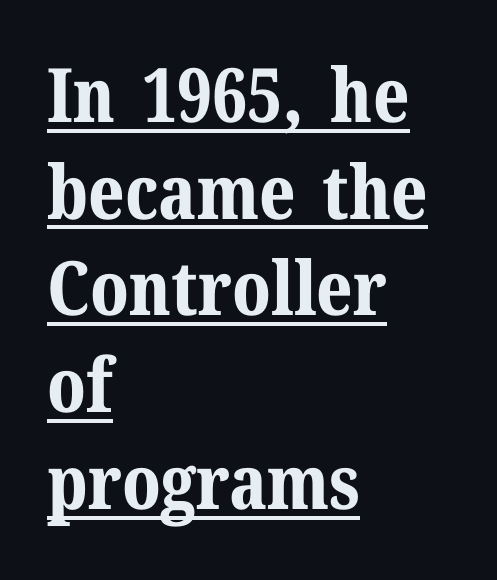
Typographic density is high because the face is bold. This is serif lettering, the kind often seen in printed books. Left-aligned paragraph, ragged on the right. Posture: upright roman. Like a heading marked for emphasis, these lines bear an underscore.
